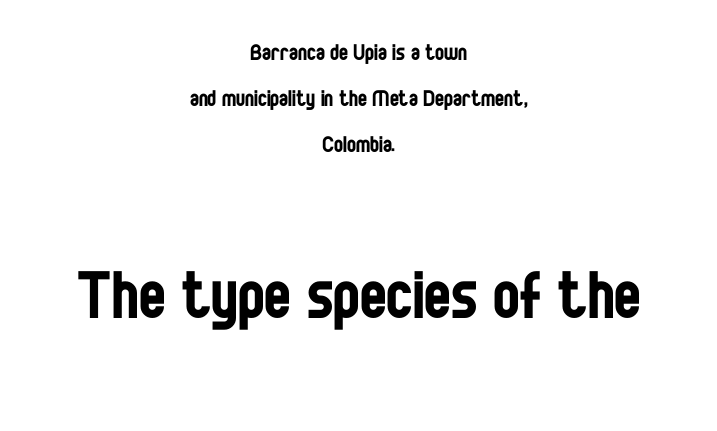
The passage shown begins with its smaller block and ends with its larger one. The passage shown is typeset with a sans-serif family. The paragraph shown floats in the horizontal middle. The baseline area is clear. Tracking value appears to be zero — textbook default spacing.
